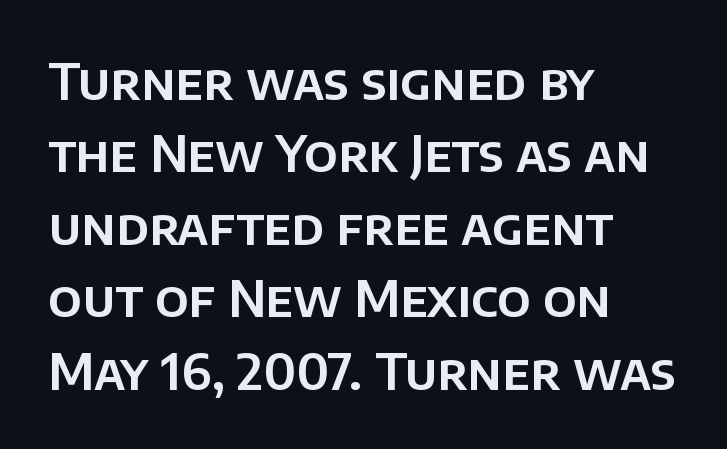
{"serif": "no", "italic": "no", "width": "normal", "stroke_contrast": "low", "x_height": "large", "monospaced": "no", "underline": "no", "align": "left", "line_spacing": "normal", "line_spacing_ratio": 1.45, "letter_spacing": "normal", "letter_spacing_em": 0.0, "glyph_px": 50}
